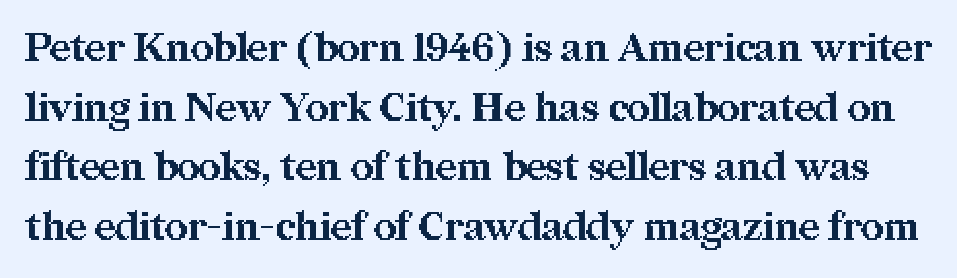
The image shows 39 px bold serif type, upright; set normal line spacing (1.53x), normal letter spacing, not underlined; medium stroke contrast and a medium x-height.
